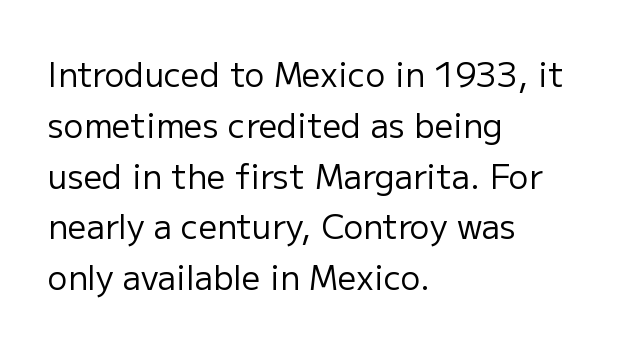
Decoration check: the copy has no underline. Inter-character spacing is left at the font's built-in metrics. A light-to-regular cut is what we see here. Letterform terminals end flat and unadorned throughout the passage. The rendering uses a moderate line-height, typical for paragraphs.
